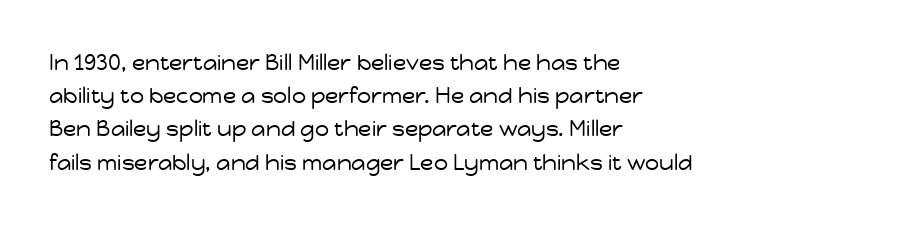
Q: Is the text bold? A: No.
Q: Is the text italic (slanted)? A: No, it is upright.
Q: Is the text underlined? A: No.
Q: How is the paragraph aligned? A: Left-aligned.
Q: Is the spacing between letters normal or unusually wide? A: Normal.
Q: Is the spacing between lines tight, normal or loose? A: Normal.
